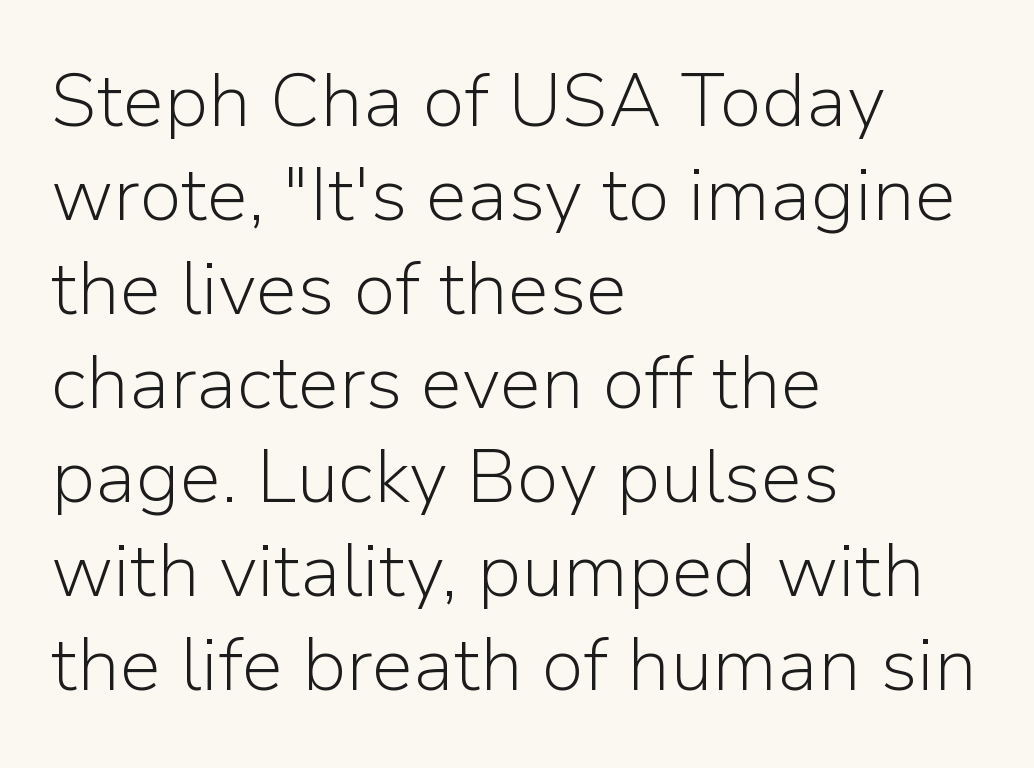
A classic flush-left, rag-right setting is used for this passage. The face used here is rendered with its standard letterfit. Compared with typical paragraphs, the rows here are spaced about the same. A typesetter would call this proportional, since set widths differ per character.
